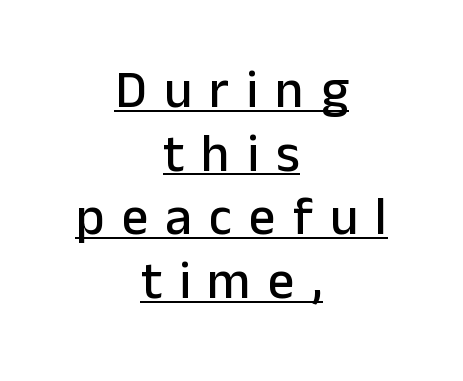
Q: Is the text italic (slanted)? A: No, it is upright.
Q: Is the typeface a serif or a sans-serif typeface? A: Sans-serif.
Q: Is the text underlined? A: Yes.
Q: How is the paragraph aligned? A: Centered.
Q: Is the spacing between letters normal or unusually wide? A: Unusually wide.
Q: Width (condensed, normal, or wide)? A: Normal.
Q: Stroke contrast? A: Low.
Q: x-height? A: Medium.
Q: Monospaced? A: No.
